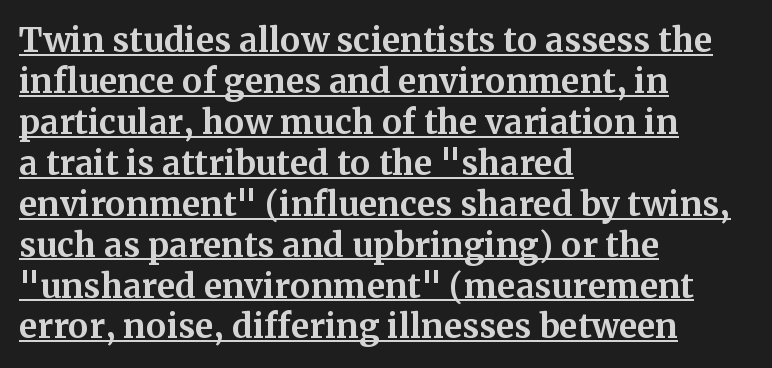
The image shows 33 px bold serif type, upright; set left-aligned, line spacing 1.24x, normal letter spacing, underlined; medium stroke contrast and a medium x-height.
